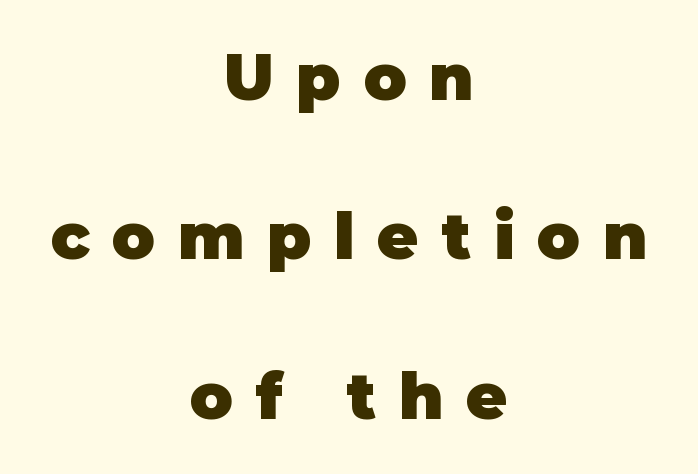
Q: Is the text bold? A: Yes.
Q: Is the text italic (slanted)? A: No, it is upright.
Q: Is the typeface a serif or a sans-serif typeface? A: Sans-serif.
Q: Is the text underlined? A: No.
Q: How is the paragraph aligned? A: Centered.
Q: Is the spacing between letters normal or unusually wide? A: Unusually wide.
Q: Is the spacing between lines tight, normal or loose? A: Loose.
Q: Width (condensed, normal, or wide)? A: Normal.
Q: Stroke contrast? A: Low.
Q: x-height? A: Large.
Q: Monospaced? A: No.
